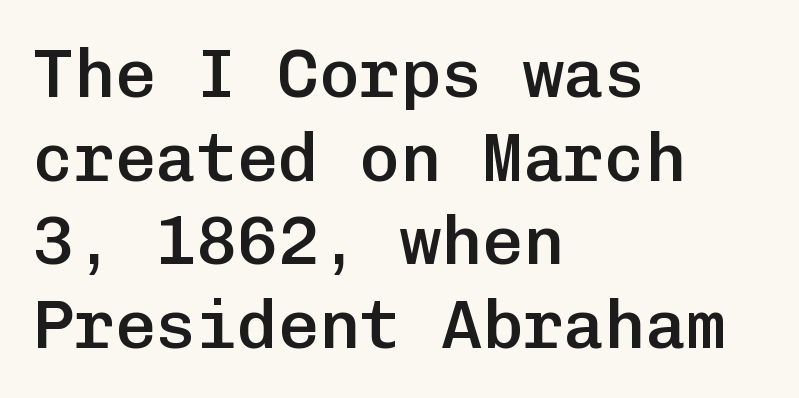
The image shows 68 px semibold sans-serif type, upright, monospaced; set left-aligned, line spacing 1.23x, normal letter spacing, not underlined; low stroke contrast and a medium x-height.
